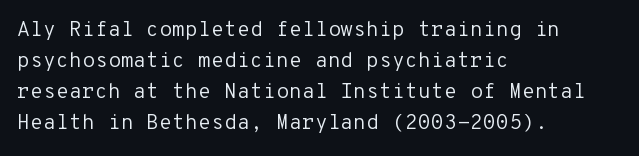
No chunkiness to these letters — they're not bold. The area under the type is left untouched. This rendering uses left alignment, leaving the right contour irregular. The font's upright variant was chosen for this text. Compared with typical body copy, the letter spacing here is the same.
